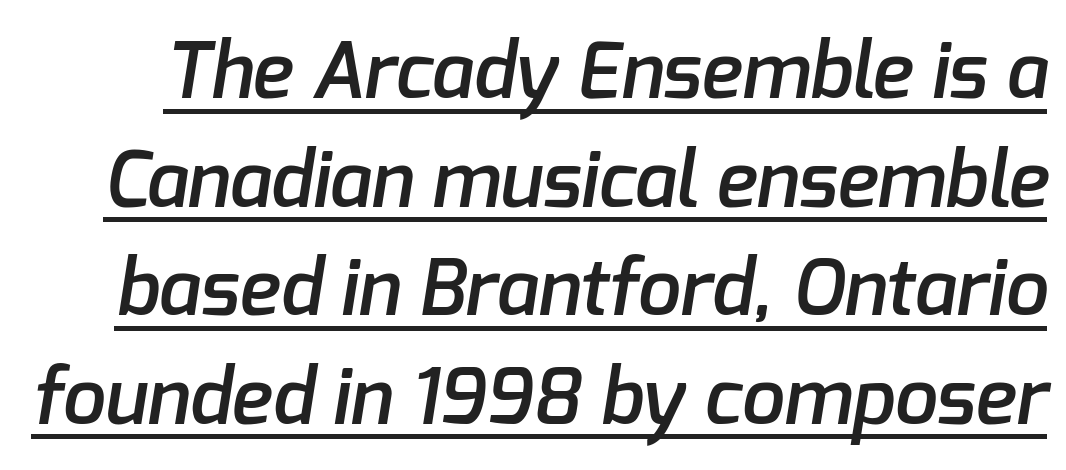
What's the leading like? Ordinary, nothing unusual. The face used here is a semibold: visibly heavier than regular, lighter than bold. You can see a thin bar hugging the bottom of the glyphs. Inter-character spacing is left at the font's built-in metrics. The letters advance in unequal steps, a hallmark of proportional type. Are there feet on the stems? There aren't — it's a sans.
